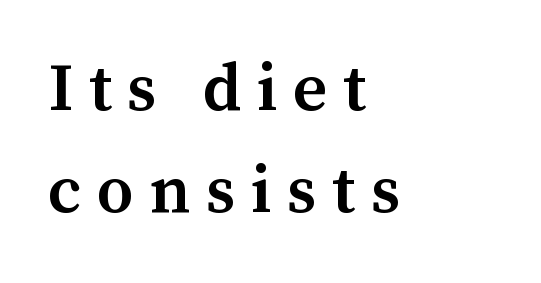
The image shows 67 px semibold serif type, upright; set left-aligned, normal line spacing (1.52x), unusually wide letter spacing (+0.23 em), not underlined; medium stroke contrast and a medium x-height.
